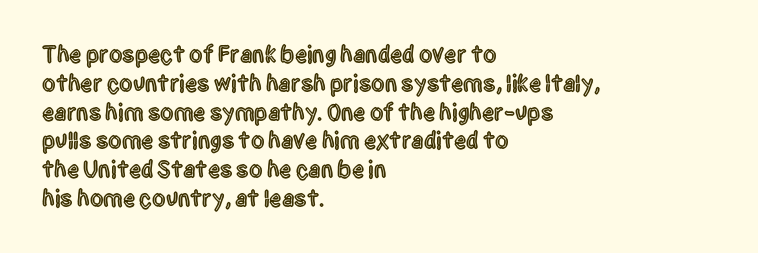
The image shows 24 px text type, upright; set left-aligned, line spacing 1.2x, normal letter spacing, not underlined.
